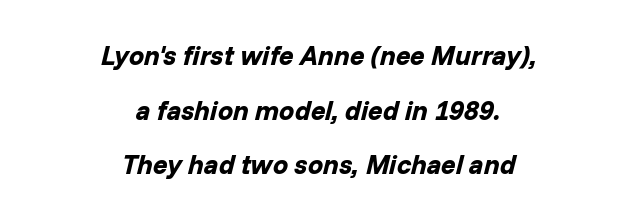
The image shows 27 px bold type, italic (leaning right); set centered, loose line spacing (2.02x), normal letter spacing, not underlined.
